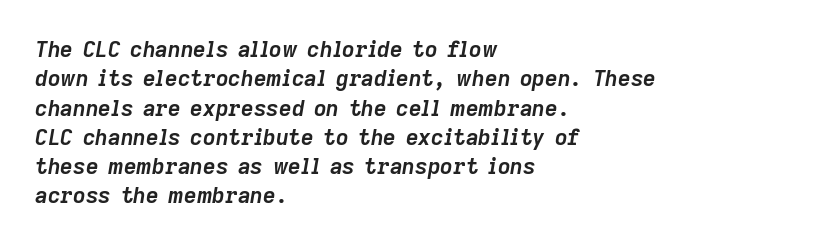
Q: Is the text bold? A: Yes.
Q: Is the text italic (slanted)? A: Yes, it leans right by about 9 degrees.
Q: Is the text underlined? A: No.
Q: How is the paragraph aligned? A: Left-aligned.
Q: Is the spacing between letters normal or unusually wide? A: Normal.
Q: Is the spacing between lines tight, normal or loose? A: Normal.
